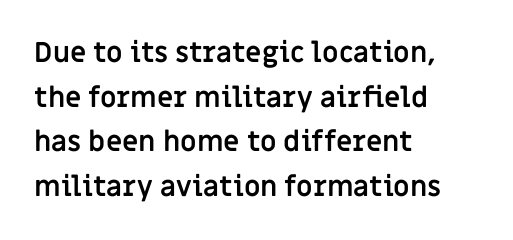
{"serif": "no", "italic": "no", "bold": "yes", "weight": "semibold", "width": "normal", "stroke_contrast": "low", "x_height": "large", "monospaced": "no", "underline": "no", "align": "left", "line_spacing": "normal", "line_spacing_ratio": 1.59, "letter_spacing": "normal", "letter_spacing_em": 0.0, "glyph_px": 28}
